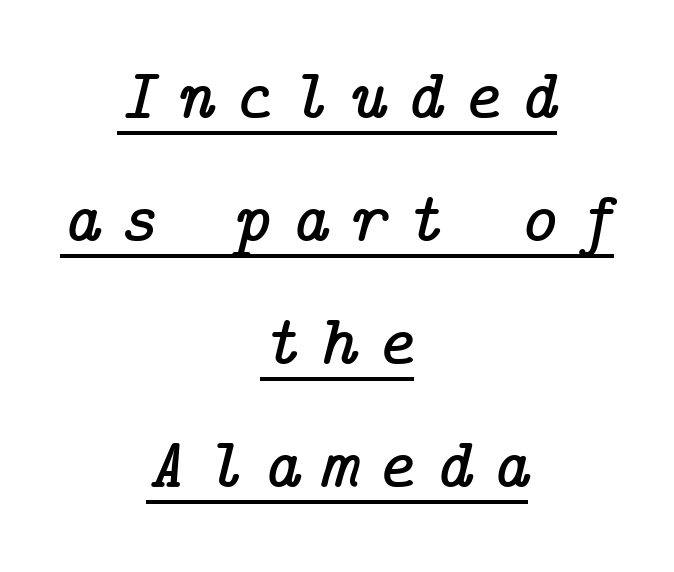
The image shows 72 px serif type, italic (leaning right); set centered, line spacing 1.71x, unusually wide letter spacing (+0.27 em), underlined; low stroke contrast and a medium x-height.
